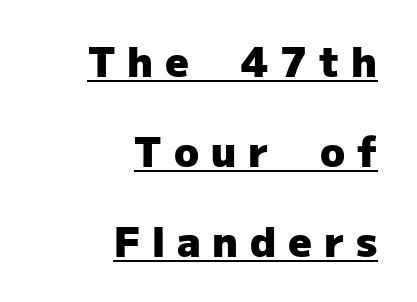
The image shows 41 px heavy sans-serif type, upright; set right-aligned, loose line spacing (2.19x), unusually wide letter spacing (+0.29 em), underlined; low stroke contrast and a medium x-height.
